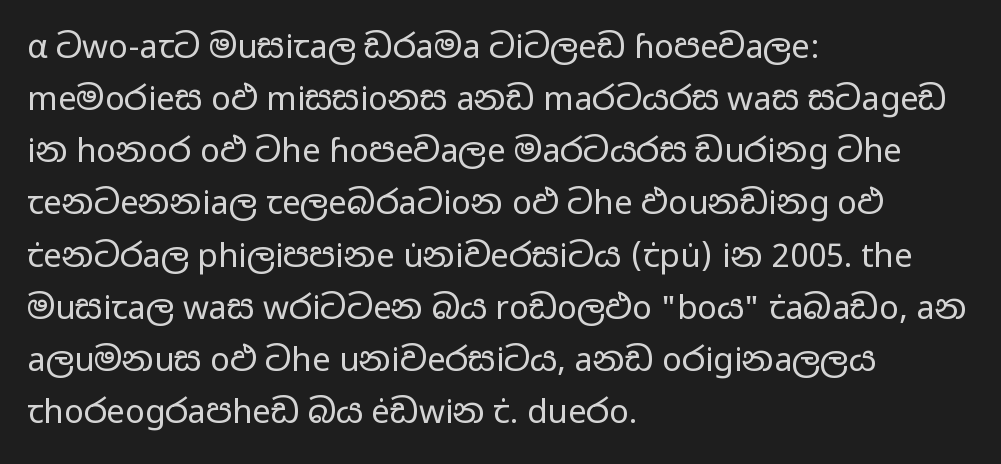
Q: Is the text bold? A: No.
Q: Is the text italic (slanted)? A: No, it is upright.
Q: Is the typeface a serif or a sans-serif typeface? A: Sans-serif.
Q: Is the text underlined? A: No.
Q: How is the paragraph aligned? A: Left-aligned.
Q: Is the spacing between letters normal or unusually wide? A: Normal.
Q: Is the spacing between lines tight, normal or loose? A: Normal.
Q: Width (condensed, normal, or wide)? A: Wide.
Q: Stroke contrast? A: Low.
Q: x-height? A: Medium.
Q: Monospaced? A: No.
